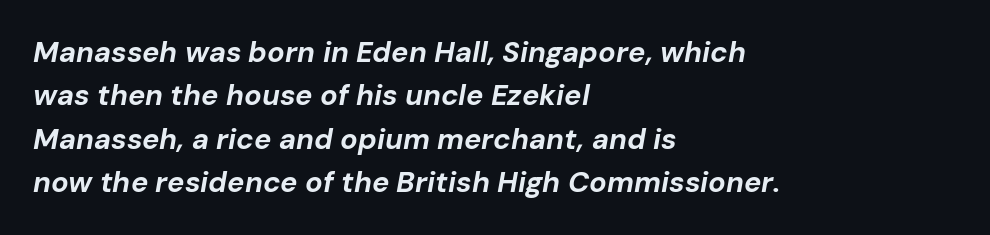
The image shows 29 px bold type, italic (leaning right); set left-aligned, normal line spacing (1.5x), normal letter spacing, not underlined; low stroke contrast and a medium x-height.
